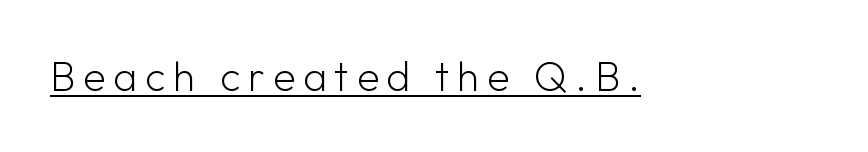
Q: Is the text bold? A: No.
Q: Is the text italic (slanted)? A: No, it is upright.
Q: Is the typeface a serif or a sans-serif typeface? A: Sans-serif.
Q: Is the text underlined? A: Yes.
Q: Width (condensed, normal, or wide)? A: Normal.
Q: Stroke contrast? A: Low.
Q: x-height? A: Medium.
Q: Monospaced? A: No.
